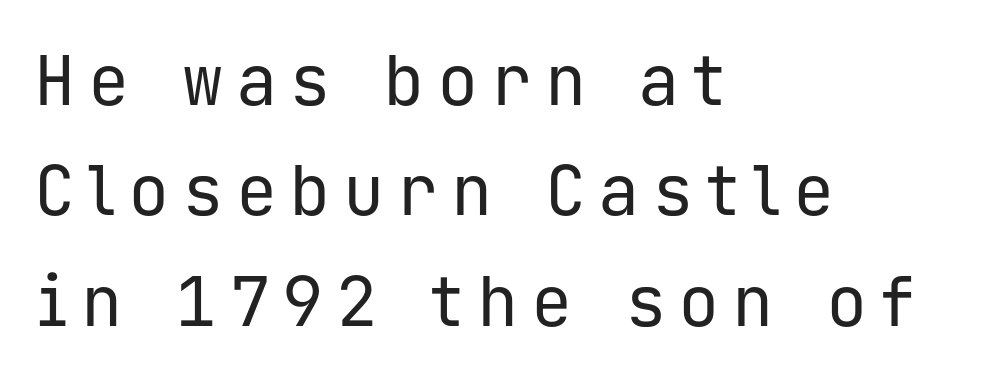
{"serif": "no", "italic": "no", "bold": "no", "weight": "regular", "width": "normal", "stroke_contrast": "low", "x_height": "medium", "monospaced": "yes", "underline": "no", "align": "left", "line_spacing": "normal", "line_spacing_ratio": 1.6, "glyph_px": 69}
